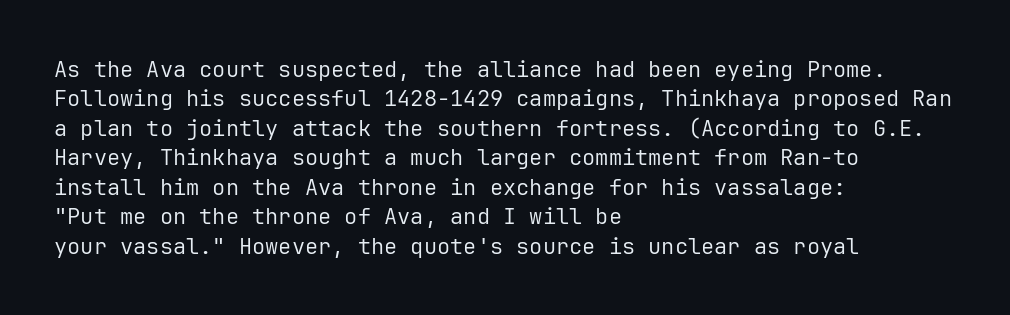
The image shows 22 px text type, upright; set left-aligned, normal line spacing (1.34x), normal letter spacing, not underlined.
